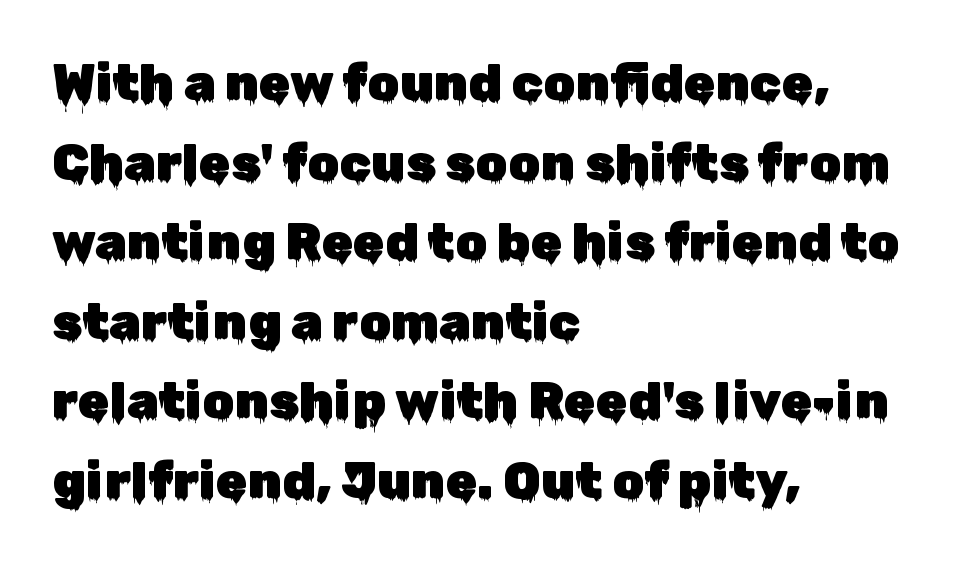
Honestly, the row spacing looks completely unremarkable. The face used here is a sans, in the tradition of grotesques and geometrics. All the whitespace from short lines collects on the right. Varying glyph widths throughout — classic text-font behaviour. Ordinary non-slanted type is in use. Letter spacing: default.
